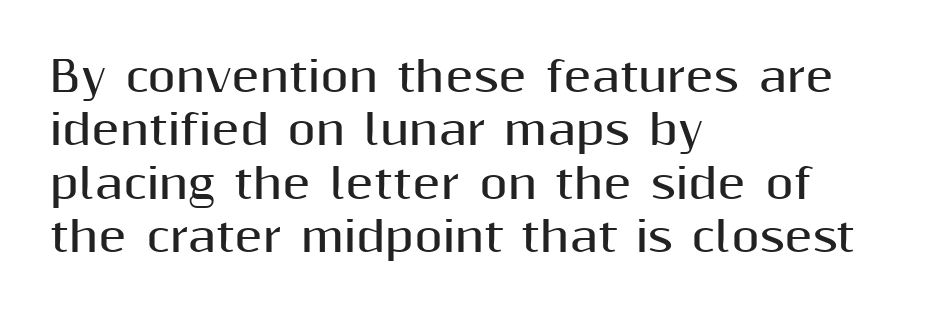
Compared with a centered layout, this one pins lines to the left instead. Compared with an ordinary text face, these strokes are far heavier — a full bold. Check the space under the baseline: it is left empty. Tracking here is standard; glyphs follow each other at the usual distance. To sum up the face: it is a sans, with no serifs. Notice how the stems are strictly vertical — no italics here.
